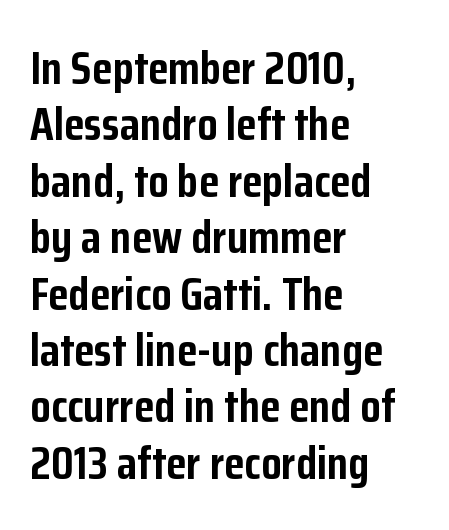
Spacing verdict: proportional, widths tailored to each character. Each glyph is drawn with heavy, bold strokes. The axis of the letterforms is exactly vertical. Each word holds together tightly as a unit, with standard inter-letter gaps. The ragged edge is on the right, which tells us the setting is flush left. Clear beneath every line of the passage.
